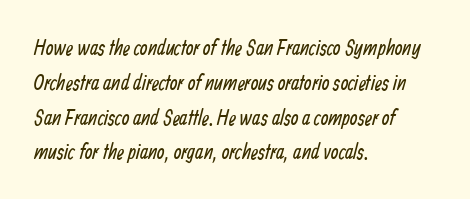
{"bold": "no", "underline": "no", "align": "left", "line_spacing": "normal", "line_spacing_ratio": 1.58, "letter_spacing": "normal", "letter_spacing_em": 0.0, "glyph_px": 22}
